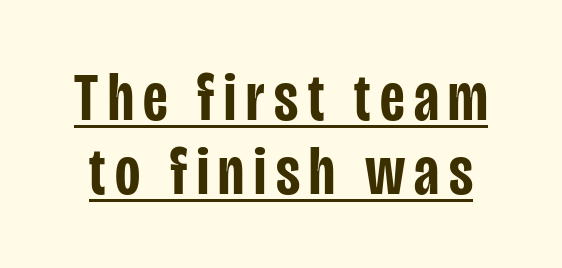
Font category for this specimen: sans-serif. As a designer I'd log this as weight 600, semibold. Spacing verdict: proportional, widths tailored to each character. Notice how a bar underscores the lettering throughout. The block of text is dense from top to bottom, with scant space between rows. The type sits square on the baseline with zero lean.
